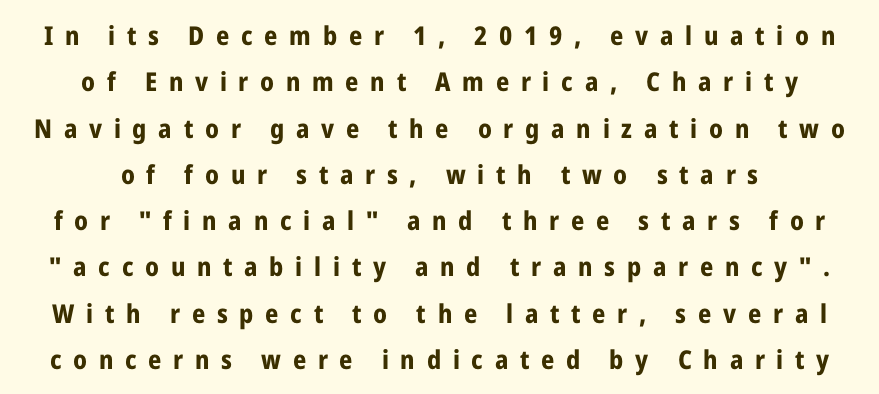
Q: Is the text bold? A: Yes.
Q: Is the text italic (slanted)? A: No, it is upright.
Q: Is the text underlined? A: No.
Q: How is the paragraph aligned? A: Centered.
Q: Is the spacing between letters normal or unusually wide? A: Unusually wide.
